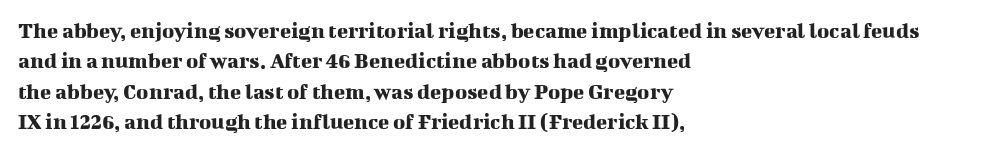
{"italic": "no", "underline": "no", "align": "left", "line_spacing": "normal", "line_spacing_ratio": 1.32, "letter_spacing": "normal", "letter_spacing_em": 0.0, "glyph_px": 23}
